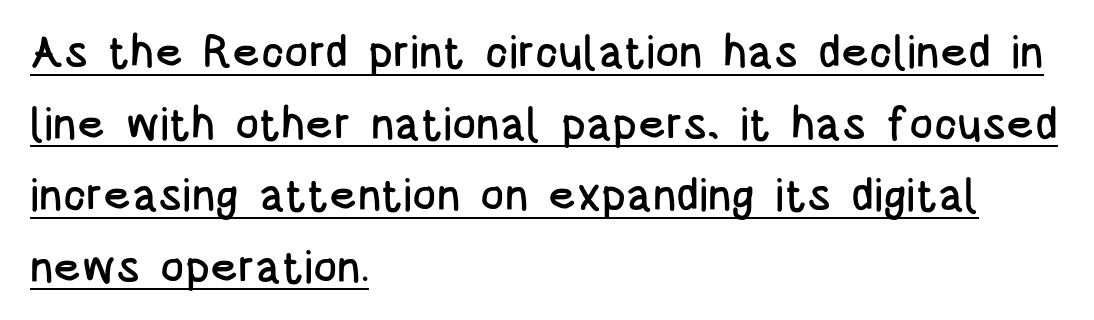
The image shows 45 px condensed sans-serif type, upright; set left-aligned, normal line spacing (1.59x), normal letter spacing, underlined; low stroke contrast and a large x-height.
